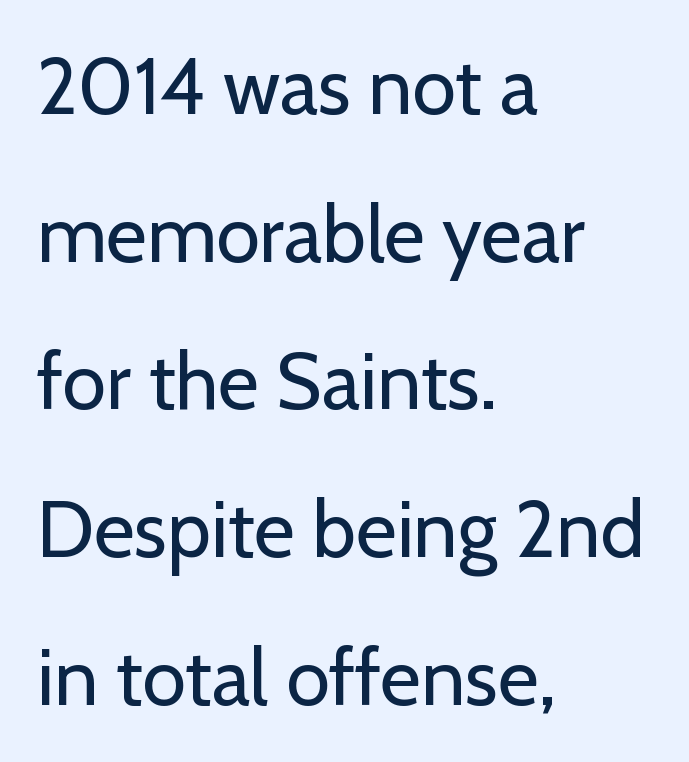
Q: Is the text bold? A: No.
Q: Is the text italic (slanted)? A: No, it is upright.
Q: Is the typeface a serif or a sans-serif typeface? A: Sans-serif.
Q: Is the text underlined? A: No.
Q: How is the paragraph aligned? A: Left-aligned.
Q: Is the spacing between letters normal or unusually wide? A: Normal.
Q: Width (condensed, normal, or wide)? A: Normal.
Q: Stroke contrast? A: Low.
Q: x-height? A: Medium.
Q: Monospaced? A: No.
